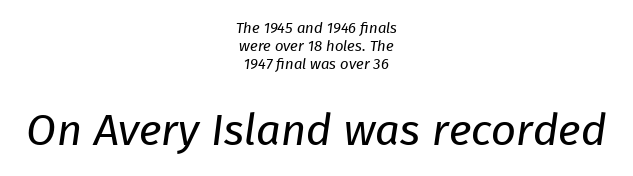
Spacing verdict: proportional, widths tailored to each character. The lower block of text is set noticeably larger than the block above it. Classification — sans serif. A bare baseline throughout the passage. How are the letters spaced? Ordinarily, with no added tracking.
